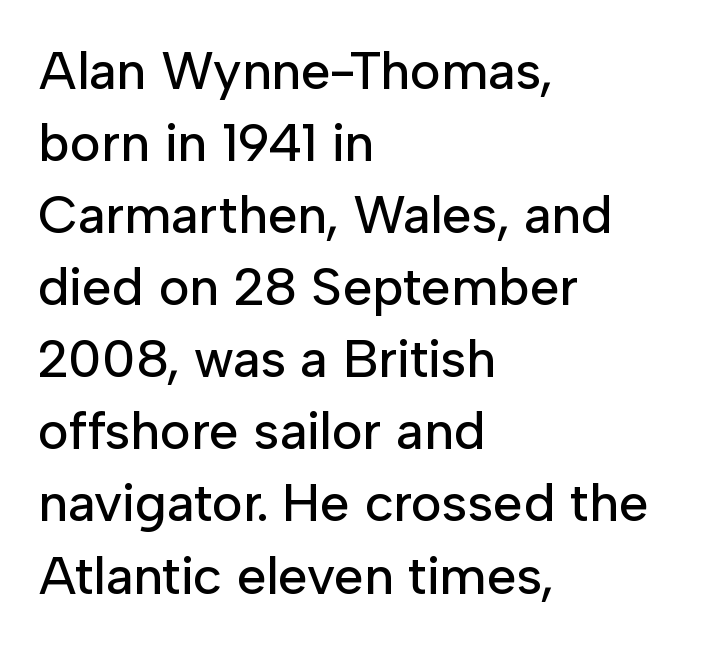
{"serif": "no", "italic": "no", "width": "normal", "stroke_contrast": "low", "x_height": "medium", "monospaced": "no", "underline": "no", "align": "left", "line_spacing": "normal", "line_spacing_ratio": 1.36, "letter_spacing": "normal", "letter_spacing_em": 0.0, "glyph_px": 53}
